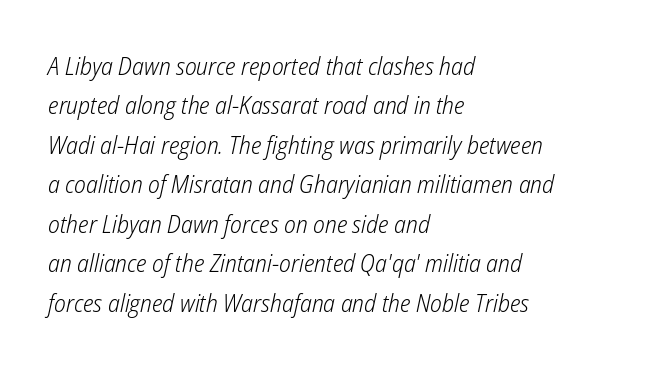
Q: Is the text bold? A: No.
Q: Is the text italic (slanted)? A: Yes, it leans right by about 12 degrees.
Q: Is the text underlined? A: No.
Q: How is the paragraph aligned? A: Left-aligned.
Q: Is the spacing between letters normal or unusually wide? A: Normal.
Q: Is the spacing between lines tight, normal or loose? A: Normal.
